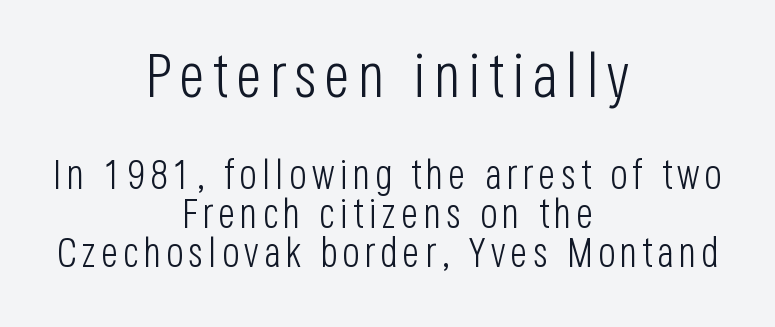
Size contrast runs from large at the top to small at the bottom. These lines are rendered in a variable-pitch font. In terms of posture, this sample is upright. Stroke terminals: plain, sans-serif.
